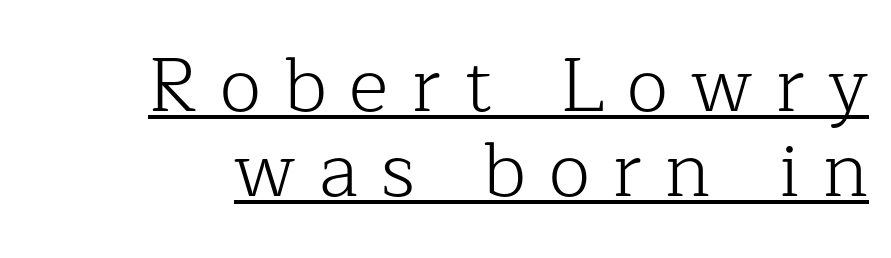
{"serif": "yes", "italic": "no", "bold": "no", "weight": "light", "width": "normal", "stroke_contrast": "low", "x_height": "medium", "monospaced": "no", "underline": "yes", "line_spacing": "tight", "line_spacing_ratio": 1.12, "letter_spacing": "wide", "letter_spacing_em": 0.3, "glyph_px": 76}
